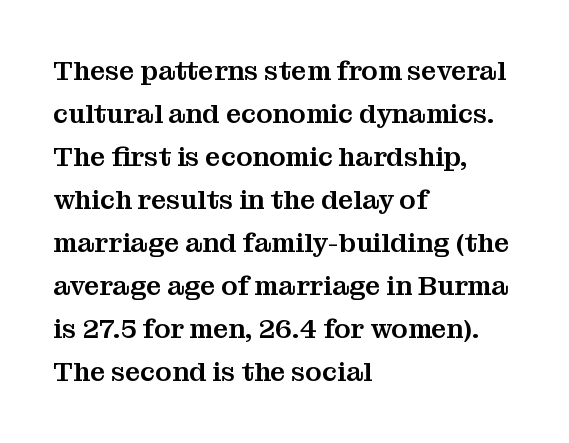
{"italic": "no", "underline": "no", "align": "left", "line_spacing": "normal", "line_spacing_ratio": 1.59, "letter_spacing": "normal", "letter_spacing_em": 0.0, "glyph_px": 27}
